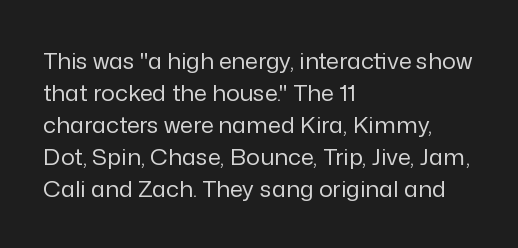
Caption: standard tracking, unaltered. Does the leading feel generous? No, just average. The lines are quadded left. Check the space under the baseline: it is left empty.
